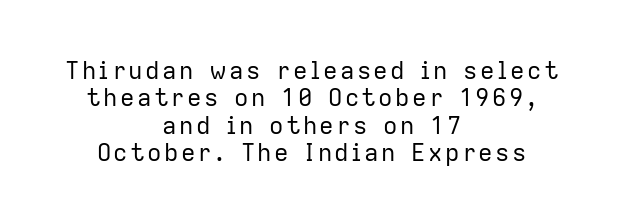
Each new line begins almost immediately beneath the previous one. This rendering uses center alignment, leaving both contours irregular but symmetric. Rendered with straight, roman letterforms. The words here are not underlined.
